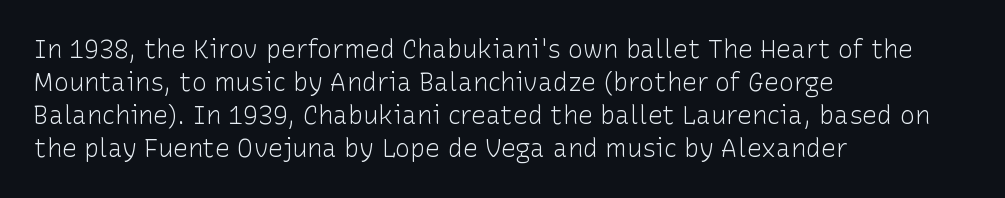
{"italic": "no", "bold": "no", "underline": "no", "align": "left", "line_spacing": "normal", "line_spacing_ratio": 1.32, "letter_spacing": "normal", "letter_spacing_em": 0.0, "glyph_px": 25}
